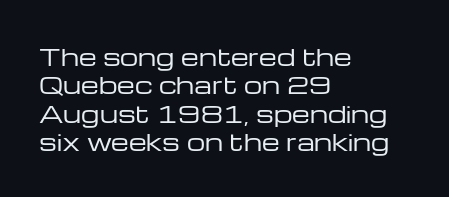
Nobody touched the tracking dial on this one. Visually the block forms a straight wall on the left and a jagged coastline on the right. Posture: upright roman. Beneath every word, the page is bare.
